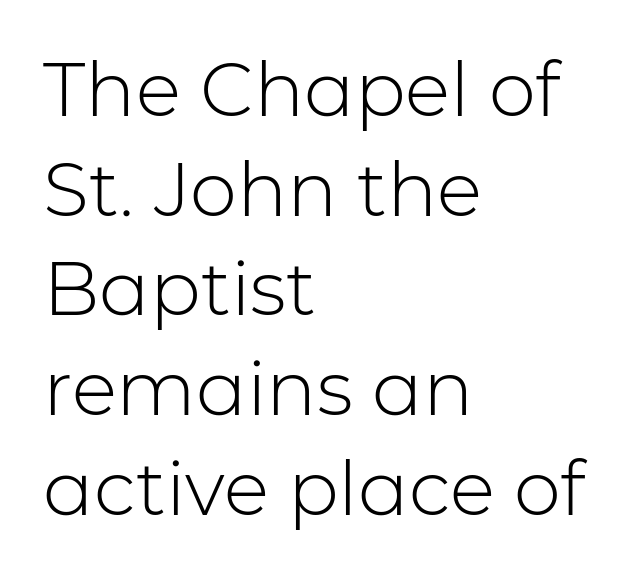
Q: Is the text bold? A: No.
Q: Is the text italic (slanted)? A: No, it is upright.
Q: Is the typeface a serif or a sans-serif typeface? A: Sans-serif.
Q: Is the text underlined? A: No.
Q: How is the paragraph aligned? A: Left-aligned.
Q: Is the spacing between letters normal or unusually wide? A: Normal.
Q: Is the spacing between lines tight, normal or loose? A: Normal.
Q: Width (condensed, normal, or wide)? A: Normal.
Q: Stroke contrast? A: Low.
Q: x-height? A: Medium.
Q: Monospaced? A: No.
